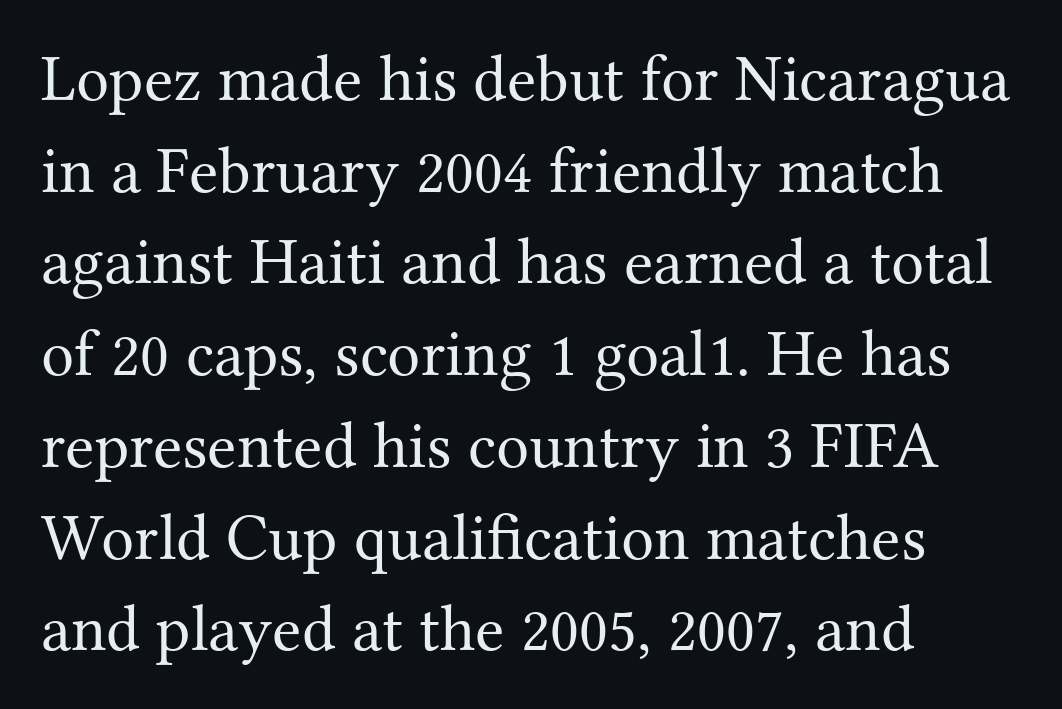
The image shows 66 px regular-weight serif type, upright; set left-aligned, normal line spacing (1.39x), normal letter spacing, not underlined; medium stroke contrast and a medium x-height.
